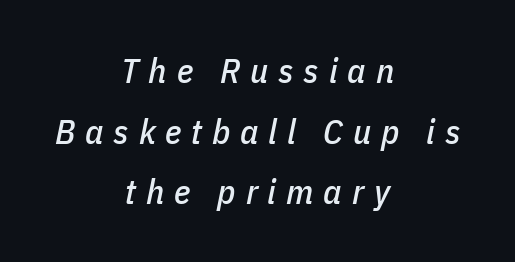
Q: Is the text italic (slanted)? A: Yes, it leans right by about 11 degrees.
Q: Is the text underlined? A: No.
Q: How is the paragraph aligned? A: Centered.
Q: Is the spacing between letters normal or unusually wide? A: Unusually wide.
Q: Width (condensed, normal, or wide)? A: Condensed.
Q: Stroke contrast? A: Low.
Q: x-height? A: Medium.
Q: Monospaced? A: No.
